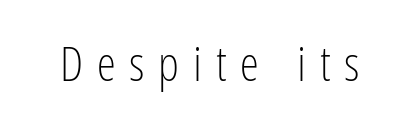
{"serif": "no", "italic": "no", "bold": "no", "weight": "light", "width": "condensed", "stroke_contrast": "low", "x_height": "medium", "monospaced": "no", "underline": "no", "letter_spacing": "wide", "letter_spacing_em": 0.29, "glyph_px": 48}
